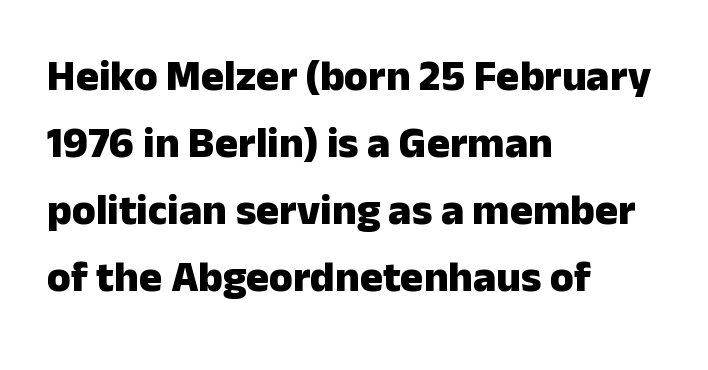
Q: Is the text bold? A: Yes.
Q: Is the text italic (slanted)? A: No, it is upright.
Q: Is the typeface a serif or a sans-serif typeface? A: Sans-serif.
Q: Is the text underlined? A: No.
Q: How is the paragraph aligned? A: Left-aligned.
Q: Is the spacing between letters normal or unusually wide? A: Normal.
Q: Is the spacing between lines tight, normal or loose? A: Normal.
Q: Width (condensed, normal, or wide)? A: Normal.
Q: Stroke contrast? A: Low.
Q: x-height? A: Medium.
Q: Monospaced? A: No.
